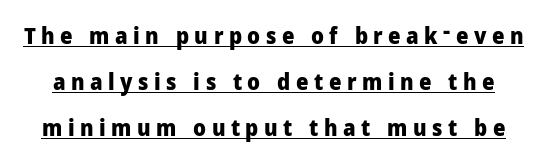
{"italic": "no", "bold": "yes", "underline": "yes", "line_spacing": "loose", "line_spacing_ratio": 2.09, "letter_spacing": "wide", "letter_spacing_em": 0.25, "glyph_px": 22}
